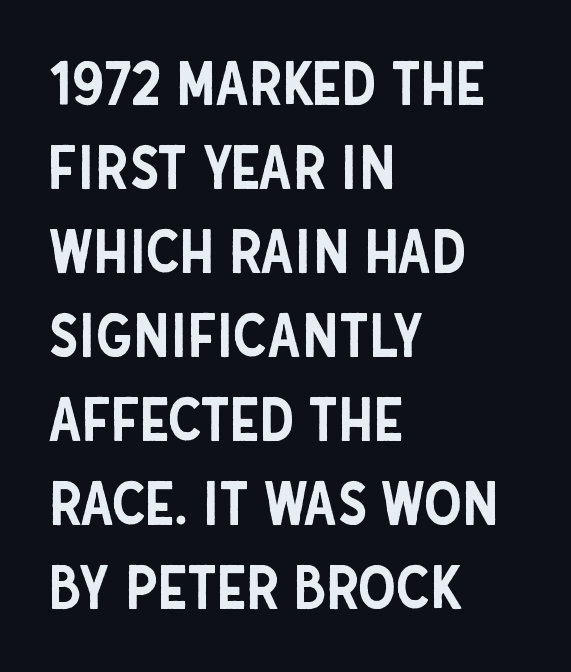
{"serif": "no", "italic": "no", "width": "condensed", "stroke_contrast": "low", "x_height": "large", "monospaced": "no", "underline": "no", "align": "left", "line_spacing": "normal", "line_spacing_ratio": 1.4, "letter_spacing": "normal", "letter_spacing_em": 0.0, "glyph_px": 60}
